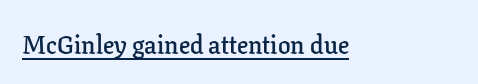
The image shows 25 px text type, upright; set normal letter spacing, underlined.
